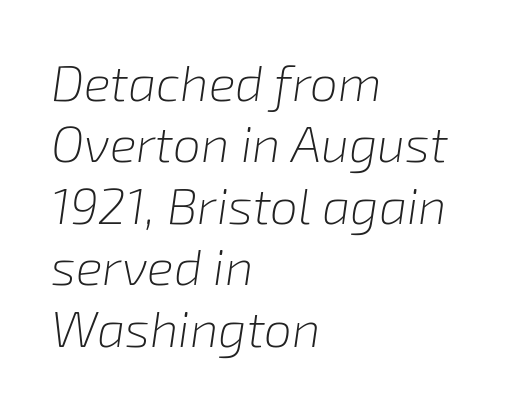
The image shows 50 px light type, italic (leaning right); set left-aligned, line spacing 1.23x, normal letter spacing, not underlined; low stroke contrast and a medium x-height.
